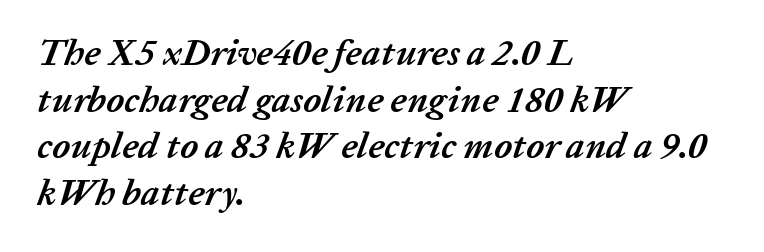
Characters follow at the spacing the type designer built in. Here the designer chose a conventional face with non-uniform glyph widths. There's an unmistakable incline to the writing here. Descenders are the only things crossing below the line. Compared with an ordinary text face, these strokes are far heavier — a full bold.
